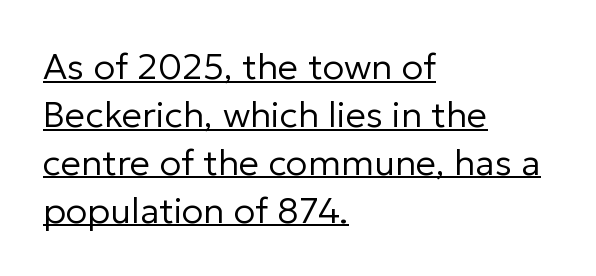
The image shows 36 px regular-weight sans-serif type, upright; set left-aligned, normal line spacing (1.33x), normal letter spacing, underlined; low stroke contrast and a medium x-height.
